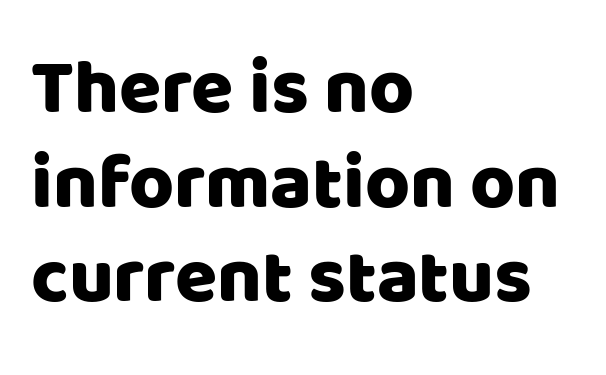
This rendering features lettering with no underline. Does the type have serifs? No, each stem ends abruptly. Posture: upright roman. Here the designer chose a conventional face with non-uniform glyph widths.
